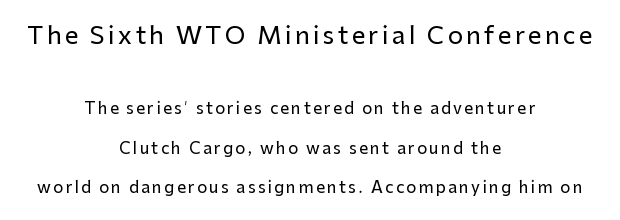
Q: Is the text italic (slanted)? A: No, it is upright.
Q: Is the text underlined? A: No.
Q: How is the paragraph aligned? A: Centered.
Q: Is the spacing between lines tight, normal or loose? A: Loose.
Q: Which block of text is set in a larger size, the first (top) or the second (bottom)? A: The first (top) one.
